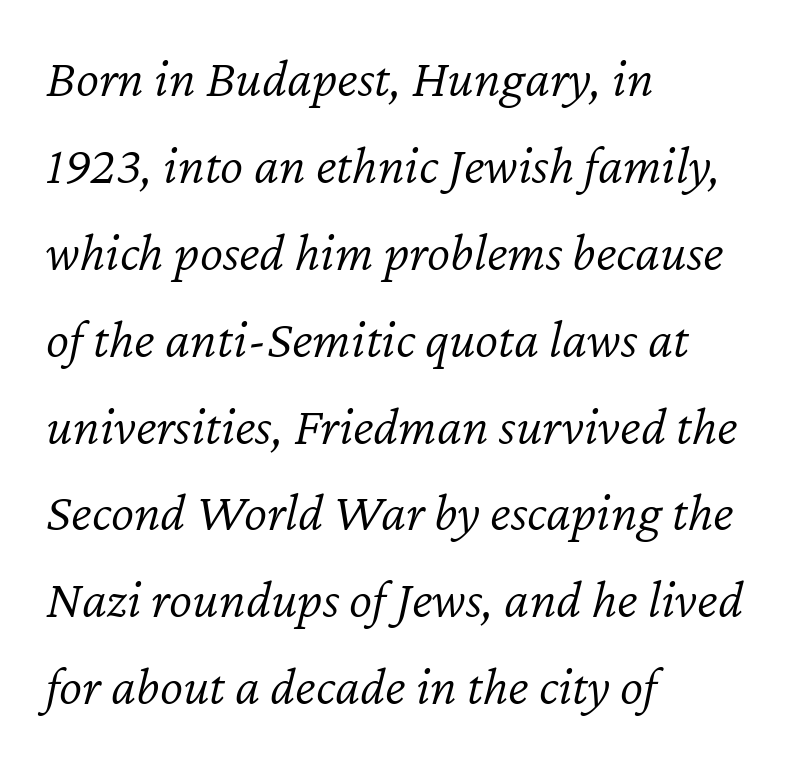
The image shows 55 px light type, italic (leaning right); set left-aligned, normal line spacing (1.58x), normal letter spacing, not underlined; low stroke contrast and a medium x-height.
